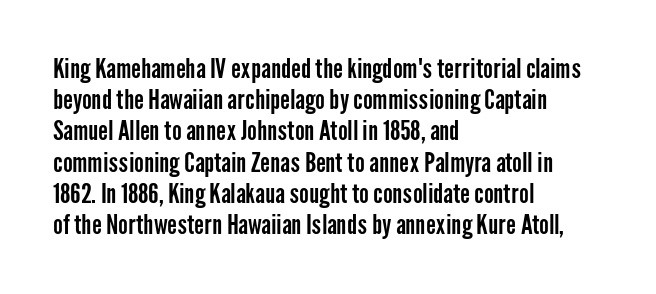
{"italic": "no", "underline": "no", "align": "left", "line_spacing_ratio": 1.2, "letter_spacing": "normal", "letter_spacing_em": 0.0, "glyph_px": 26}
